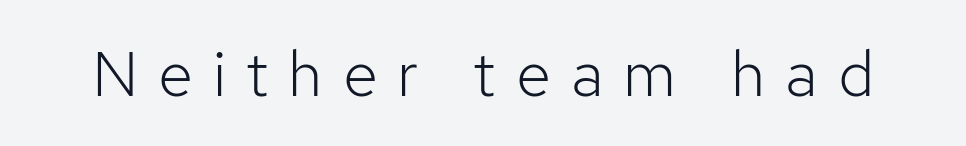
The image shows 64 px light sans-serif type, upright; set unusually wide letter spacing (+0.31 em), not underlined; low stroke contrast and a medium x-height.
